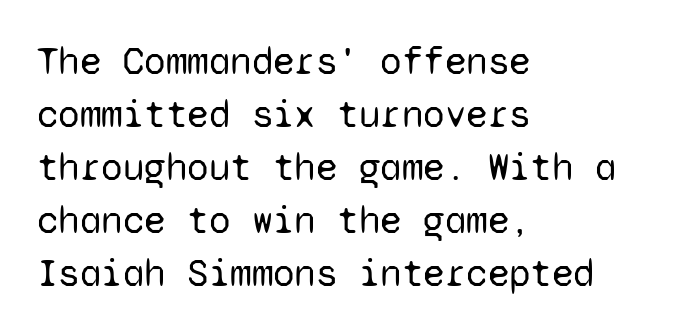
Spacing verdict: monospaced, one width for all characters. Layout note: lines flush left. The baseline area is clear. Inter-character spacing is left at the font's built-in metrics.
